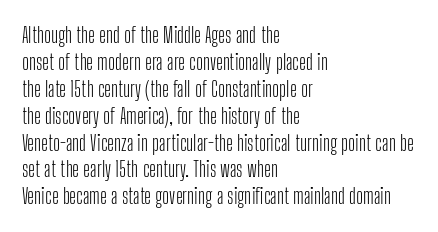
Q: Is the text bold? A: No.
Q: Is the text italic (slanted)? A: No, it is upright.
Q: Is the text underlined? A: No.
Q: How is the paragraph aligned? A: Left-aligned.
Q: Is the spacing between letters normal or unusually wide? A: Normal.
Q: Is the spacing between lines tight, normal or loose? A: Normal.
